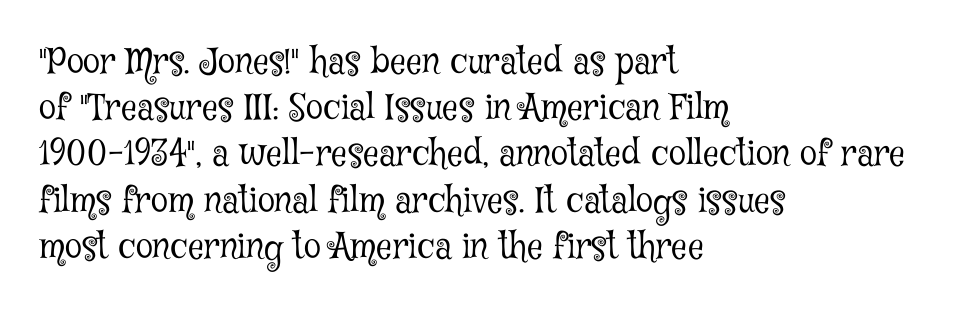
Q: Is the text bold? A: No.
Q: Is the text italic (slanted)? A: No, it is upright.
Q: Is the typeface a serif or a sans-serif typeface? A: Serif.
Q: Is the text underlined? A: No.
Q: How is the paragraph aligned? A: Left-aligned.
Q: Is the spacing between letters normal or unusually wide? A: Normal.
Q: Is the spacing between lines tight, normal or loose? A: Normal.
Q: Width (condensed, normal, or wide)? A: Condensed.
Q: Stroke contrast? A: Low.
Q: x-height? A: Medium.
Q: Monospaced? A: No.
